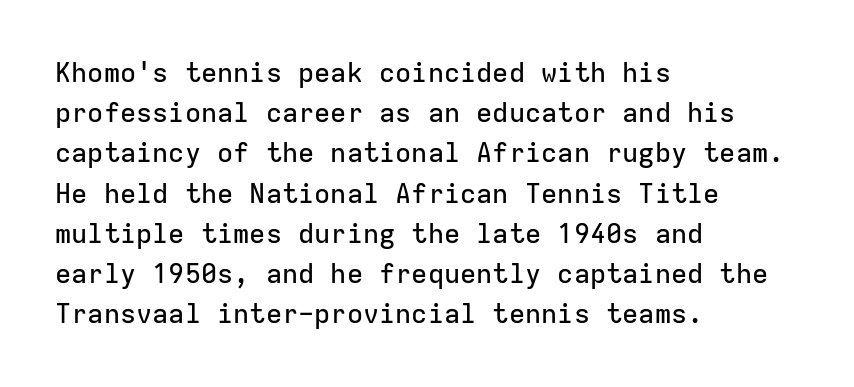
The image shows 27 px text type, upright; set left-aligned, normal line spacing (1.49x), normal letter spacing, not underlined.
